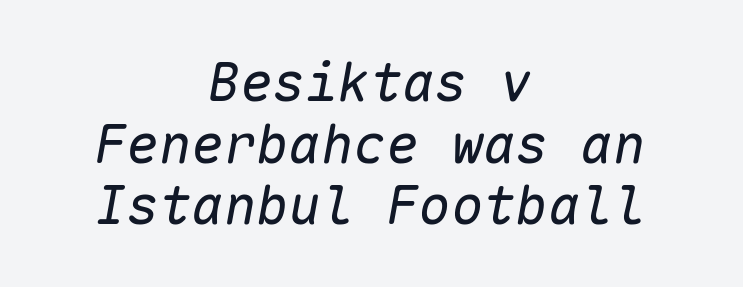
A bare baseline throughout the passage. Glyph-to-glyph distance matches everyday printed text. Typeset on center — no edge is straight. Monospaced: the letters line up in strict vertical columns. If you drew a line through each stem, it would be angled.
